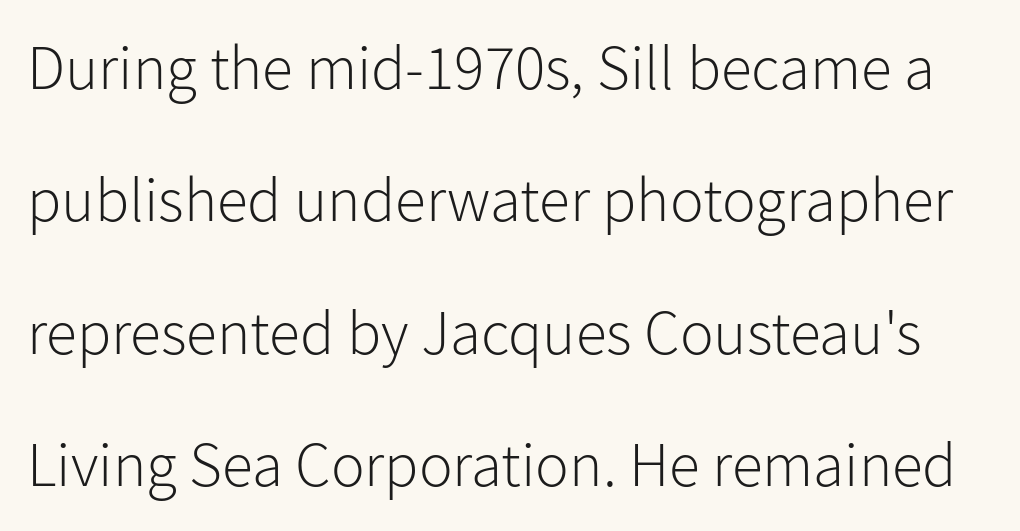
The image shows 63 px light sans-serif type, upright; set loose line spacing (2.1x), normal letter spacing, not underlined; low stroke contrast and a medium x-height.
